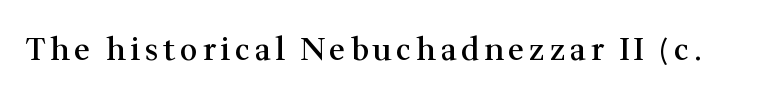
{"serif": "yes", "italic": "no", "bold": "semi", "weight": "semibold", "width": "normal", "stroke_contrast": "medium", "x_height": "medium", "monospaced": "no", "underline": "no", "glyph_px": 31}
